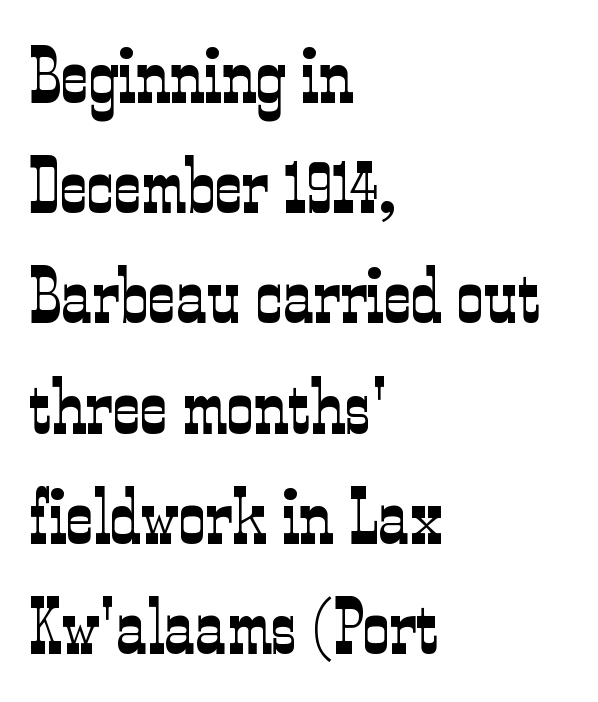
Q: Is the text bold? A: No.
Q: Is the text italic (slanted)? A: No, it is upright.
Q: Is the typeface a serif or a sans-serif typeface? A: Serif.
Q: Is the text underlined? A: No.
Q: How is the paragraph aligned? A: Left-aligned.
Q: Is the spacing between letters normal or unusually wide? A: Normal.
Q: Is the spacing between lines tight, normal or loose? A: Normal.
Q: Width (condensed, normal, or wide)? A: Condensed.
Q: Stroke contrast? A: Low.
Q: x-height? A: Medium.
Q: Monospaced? A: No.
